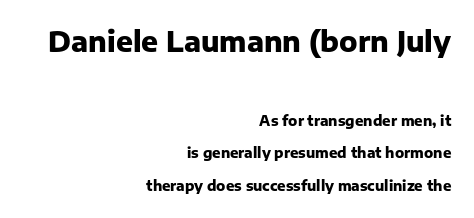
Q: Is the text bold? A: Yes.
Q: Is the text italic (slanted)? A: No, it is upright.
Q: Is the typeface a serif or a sans-serif typeface? A: Sans-serif.
Q: Is the text underlined? A: No.
Q: How is the paragraph aligned? A: Right-aligned.
Q: Is the spacing between letters normal or unusually wide? A: Normal.
Q: Is the spacing between lines tight, normal or loose? A: Loose.
Q: Which block of text is set in a larger size, the first (top) or the second (bottom)? A: The first (top) one.
Q: Width (condensed, normal, or wide)? A: Normal.
Q: Stroke contrast? A: Low.
Q: x-height? A: Medium.
Q: Monospaced? A: No.
